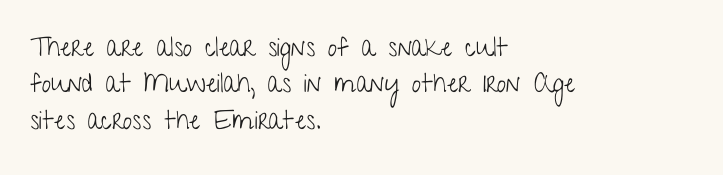
Q: Is the text bold? A: No.
Q: Is the text italic (slanted)? A: No, it is upright.
Q: Is the text underlined? A: No.
Q: How is the paragraph aligned? A: Left-aligned.
Q: Is the spacing between letters normal or unusually wide? A: Normal.
Q: Is the spacing between lines tight, normal or loose? A: Normal.
